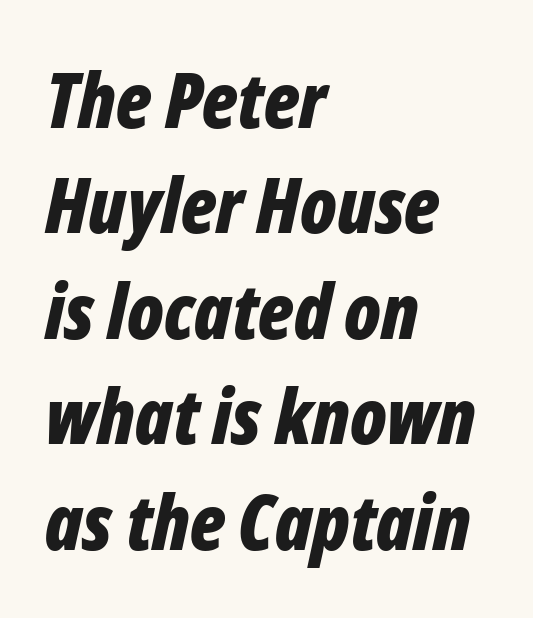
These lines carry a lot of weight — the face is fully bold. The ragged edge is on the right, which tells us the setting is flush left. The passage shown leans; its letterforms are oblique. This block has exactly the height ordinary leading produces. Short note: letters normally spaced. Unmarked baselines from the first word to the last.
